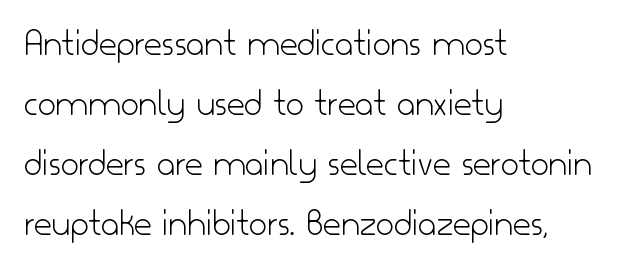
No extra ink here — the face is not bold. Think of a printed novel: that variable character pitch is what you see here. Unlike a traditional serif, this face leaves its strokes unadorned. Short and long lines alike share a common starting point at left.
